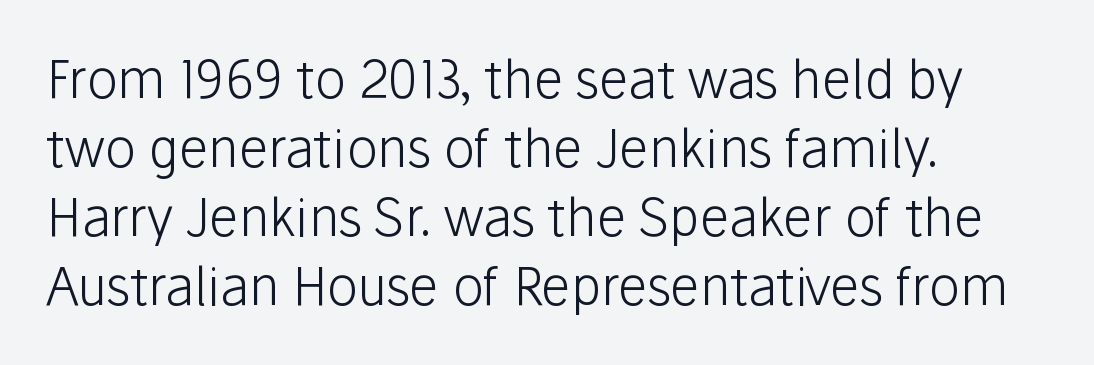
{"serif": "no", "italic": "no", "bold": "no", "weight": "light", "width": "normal", "stroke_contrast": "low", "x_height": "medium", "monospaced": "no", "underline": "no", "align": "left", "line_spacing": "normal", "line_spacing_ratio": 1.33, "letter_spacing": "normal", "letter_spacing_em": 0.0, "glyph_px": 52}
